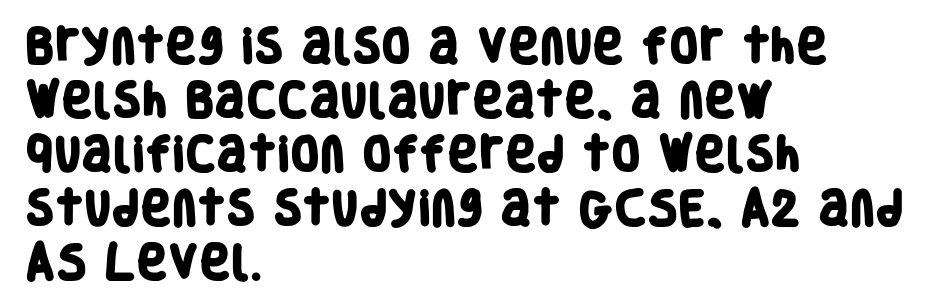
{"serif": "no", "bold": "yes", "weight": "heavy", "width": "condensed", "stroke_contrast": "low", "x_height": "large", "monospaced": "no", "underline": "no", "align": "left", "line_spacing": "normal", "line_spacing_ratio": 1.42, "letter_spacing": "normal", "letter_spacing_em": 0.0, "glyph_px": 38}
